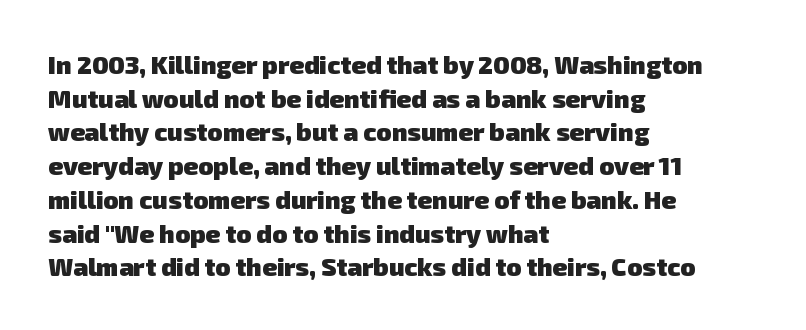
The image shows 25 px bold type; set left-aligned, normal line spacing (1.35x), normal letter spacing, not underlined.
